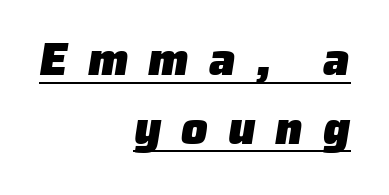
Q: Is the text bold? A: Yes.
Q: Is the typeface a serif or a sans-serif typeface? A: Sans-serif.
Q: Is the text underlined? A: Yes.
Q: How is the paragraph aligned? A: Right-aligned.
Q: Is the spacing between letters normal or unusually wide? A: Unusually wide.
Q: Is the spacing between lines tight, normal or loose? A: Normal.
Q: Width (condensed, normal, or wide)? A: Normal.
Q: Stroke contrast? A: Low.
Q: x-height? A: Medium.
Q: Monospaced? A: No.
